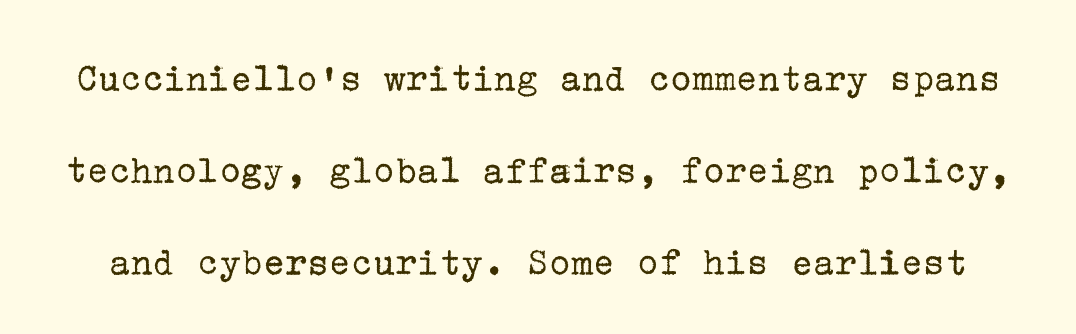
{"serif": "yes", "italic": "no", "bold": "no", "weight": "regular", "width": "normal", "stroke_contrast": "low", "x_height": "medium", "underline": "no", "line_spacing": "loose", "line_spacing_ratio": 2.24, "letter_spacing": "normal", "letter_spacing_em": 0.0, "glyph_px": 41}
